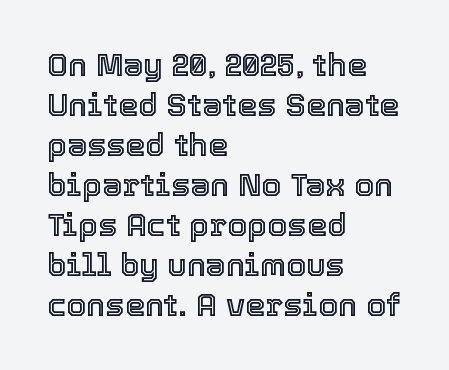
The image shows 32 px text type, upright; set left-aligned, normal line spacing (1.25x), normal letter spacing, not underlined; a medium x-height.
